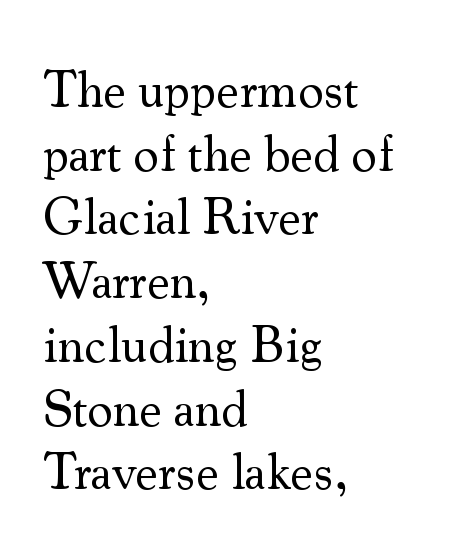
{"serif": "yes", "italic": "no", "bold": "no", "weight": "regular", "width": "normal", "stroke_contrast": "medium", "x_height": "small", "monospaced": "no", "underline": "no", "align": "left", "line_spacing": "normal", "line_spacing_ratio": 1.25, "letter_spacing": "normal", "letter_spacing_em": 0.0, "glyph_px": 51}
